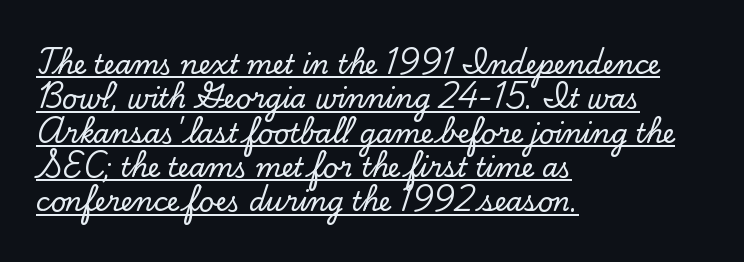
The image shows 26 px text type; set left-aligned, normal line spacing (1.32x), normal letter spacing, underlined.
